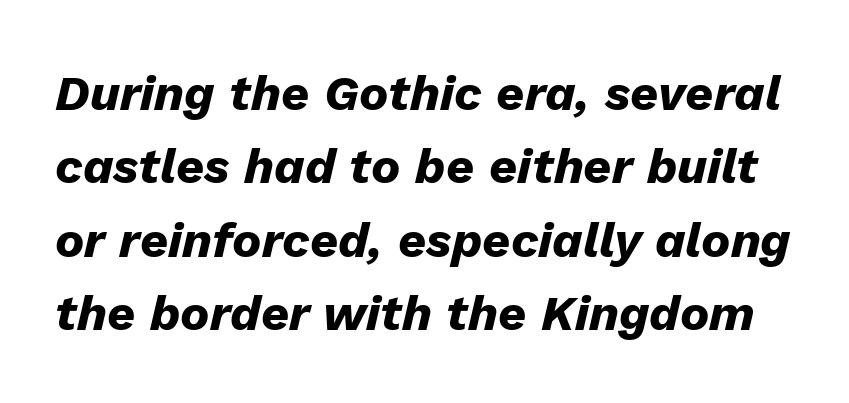
Q: Is the text bold? A: Yes.
Q: Is the text italic (slanted)? A: Yes, it leans right by about 13 degrees.
Q: Is the text underlined? A: No.
Q: Is the spacing between letters normal or unusually wide? A: Normal.
Q: Is the spacing between lines tight, normal or loose? A: Normal.
Q: Width (condensed, normal, or wide)? A: Normal.
Q: Stroke contrast? A: Low.
Q: x-height? A: Medium.
Q: Monospaced? A: No.
